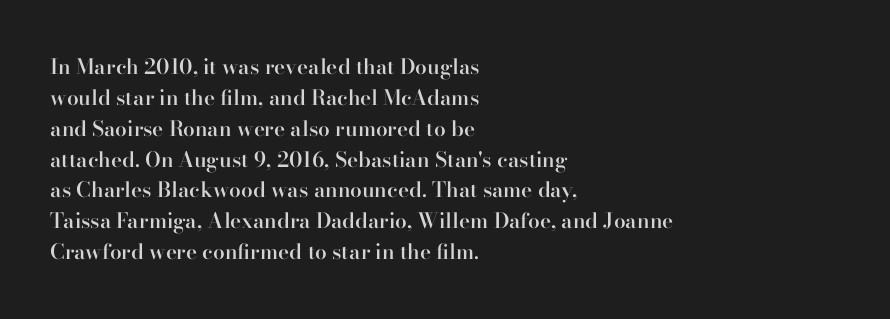
{"italic": "no", "bold": "semi", "underline": "no", "align": "left", "line_spacing": "normal", "line_spacing_ratio": 1.47, "letter_spacing": "normal", "letter_spacing_em": 0.0, "glyph_px": 21}
